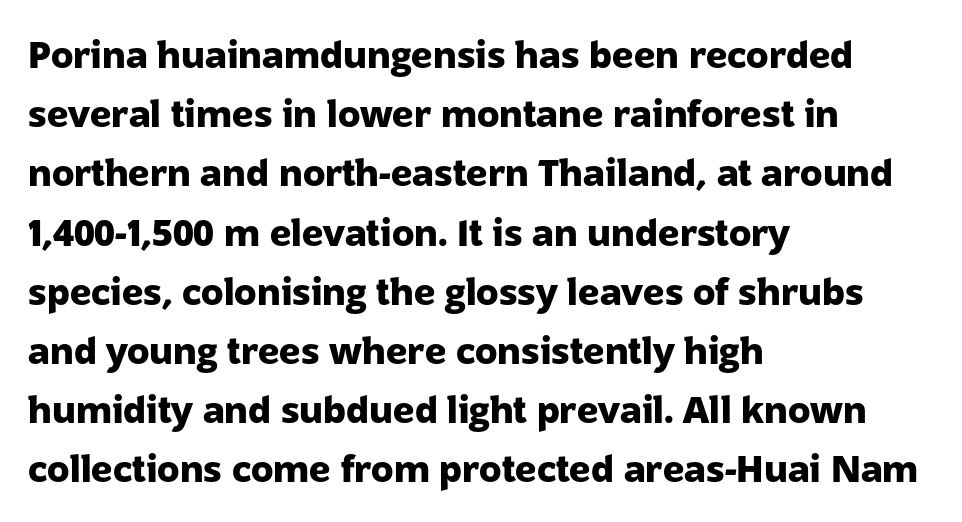
The image shows 37 px heavy sans-serif type, upright; set left-aligned, normal line spacing (1.6x), normal letter spacing, not underlined; low stroke contrast and a medium x-height.
